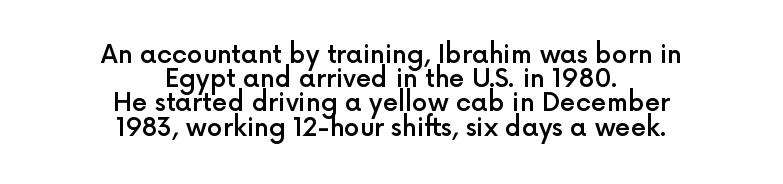
Letter spacing: default. The paragraph has two soft edges and a firm central axis. The typesetting leans somewhat heavy: a semibold. How would I describe the line gaps? Narrow and economical.
